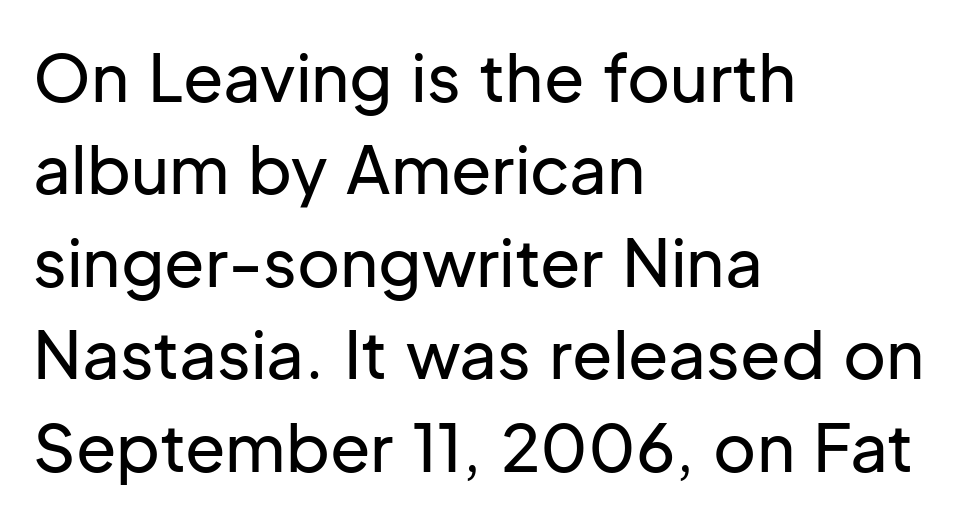
Standard letterfit; no display-style spreading of the glyphs. Descenders hang freely into open space. Leading: standard. The paragraph has a hard left edge and a soft right edge.
